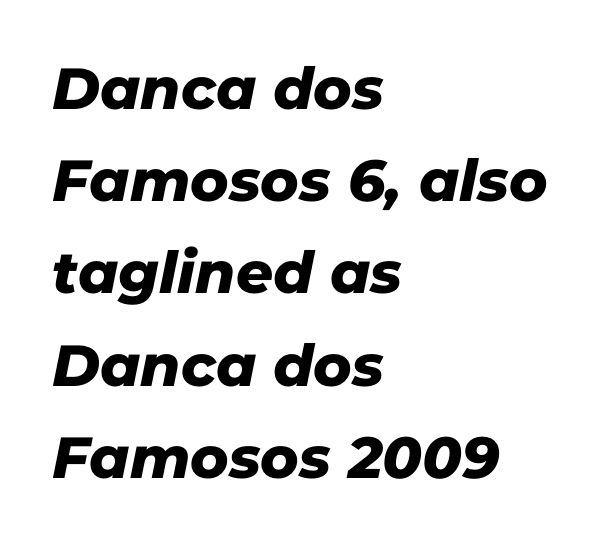
{"serif": "no", "width": "normal", "stroke_contrast": "low", "x_height": "medium", "monospaced": "no", "underline": "no", "align": "left", "line_spacing": "normal", "line_spacing_ratio": 1.59, "letter_spacing": "normal", "letter_spacing_em": 0.0, "glyph_px": 58}
